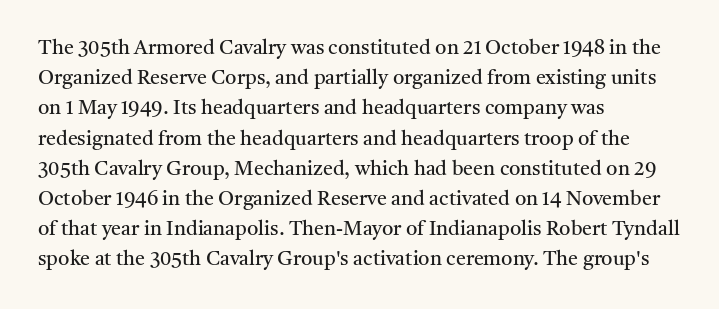
The image shows 20 px text type, upright; set left-aligned, normal line spacing (1.51x), normal letter spacing, not underlined.
